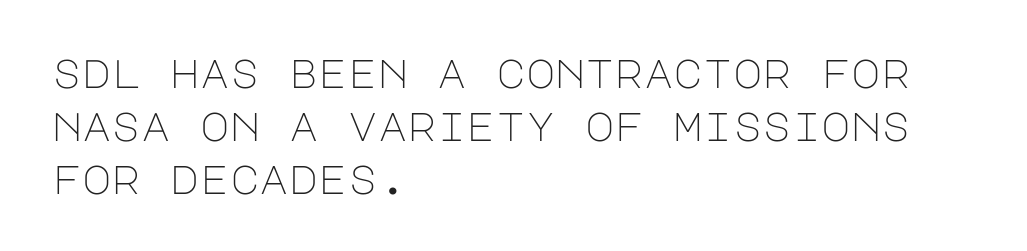
Q: Is the text bold? A: No.
Q: Is the text italic (slanted)? A: No, it is upright.
Q: Is the typeface a serif or a sans-serif typeface? A: Sans-serif.
Q: Is the text underlined? A: No.
Q: How is the paragraph aligned? A: Left-aligned.
Q: Is the spacing between letters normal or unusually wide? A: Normal.
Q: Is the spacing between lines tight, normal or loose? A: Normal.
Q: Width (condensed, normal, or wide)? A: Normal.
Q: Stroke contrast? A: Low.
Q: x-height? A: Large.
